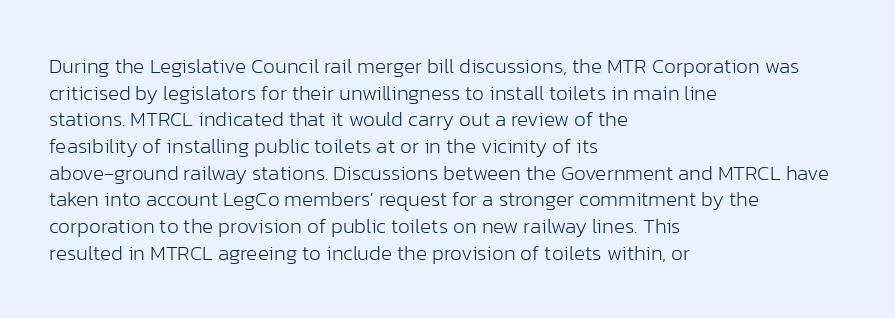
{"italic": "no", "bold": "no", "underline": "no", "align": "left", "line_spacing": "normal", "line_spacing_ratio": 1.27, "letter_spacing": "normal", "letter_spacing_em": 0.0, "glyph_px": 21}
